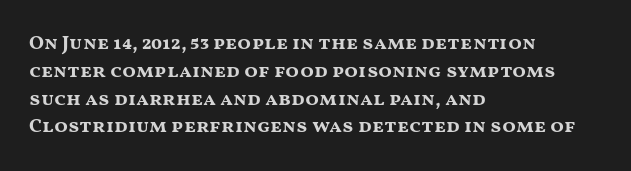
Q: Is the text bold? A: Yes.
Q: Is the text italic (slanted)? A: No, it is upright.
Q: Is the text underlined? A: No.
Q: How is the paragraph aligned? A: Left-aligned.
Q: Is the spacing between letters normal or unusually wide? A: Normal.
Q: Is the spacing between lines tight, normal or loose? A: Normal.
